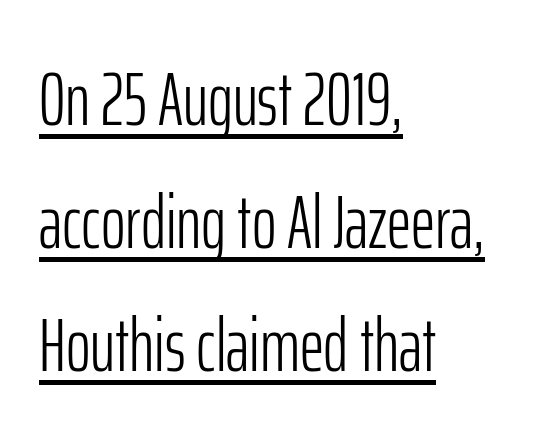
Normally led — the rows are evenly, conventionally spaced. The letterforms sit at book weight or below. Typographically, this falls in the sans-serif category. Rendered with straight, roman letterforms. There is no visible air inserted between adjacent glyphs. These characters rest on top of a visible drawn line.
